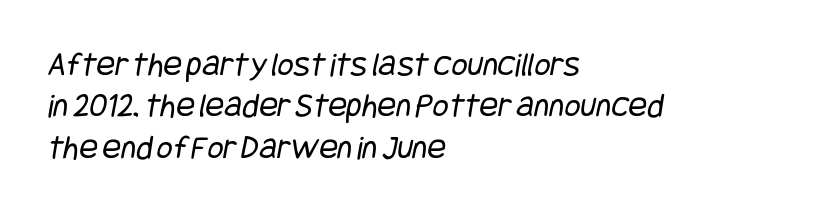
The image shows 35 px regular-weight, condensed sans-serif type; set left-aligned, line spacing 1.18x, normal letter spacing, not underlined; low stroke contrast and a large x-height.
